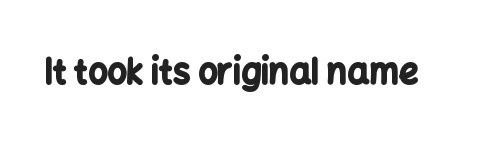
Q: Is the text bold? A: Yes.
Q: Is the text italic (slanted)? A: No, it is upright.
Q: Is the typeface a serif or a sans-serif typeface? A: Sans-serif.
Q: Is the text underlined? A: No.
Q: Is the spacing between letters normal or unusually wide? A: Normal.
Q: Width (condensed, normal, or wide)? A: Normal.
Q: Stroke contrast? A: Low.
Q: x-height? A: Medium.
Q: Monospaced? A: No.
